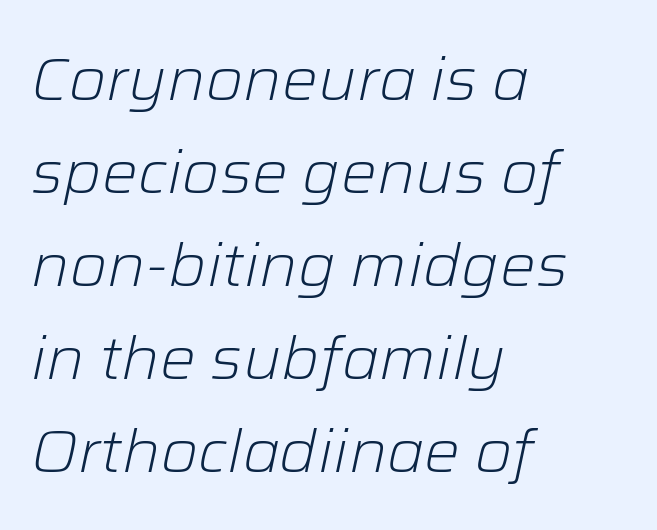
{"italic": "yes", "lean": "right", "slant_degrees": 12, "bold": "no", "weight": "light", "width": "normal", "stroke_contrast": "low", "x_height": "medium", "monospaced": "no", "underline": "no", "align": "left", "line_spacing": "normal", "line_spacing_ratio": 1.55, "letter_spacing": "normal", "letter_spacing_em": 0.0, "glyph_px": 60}
